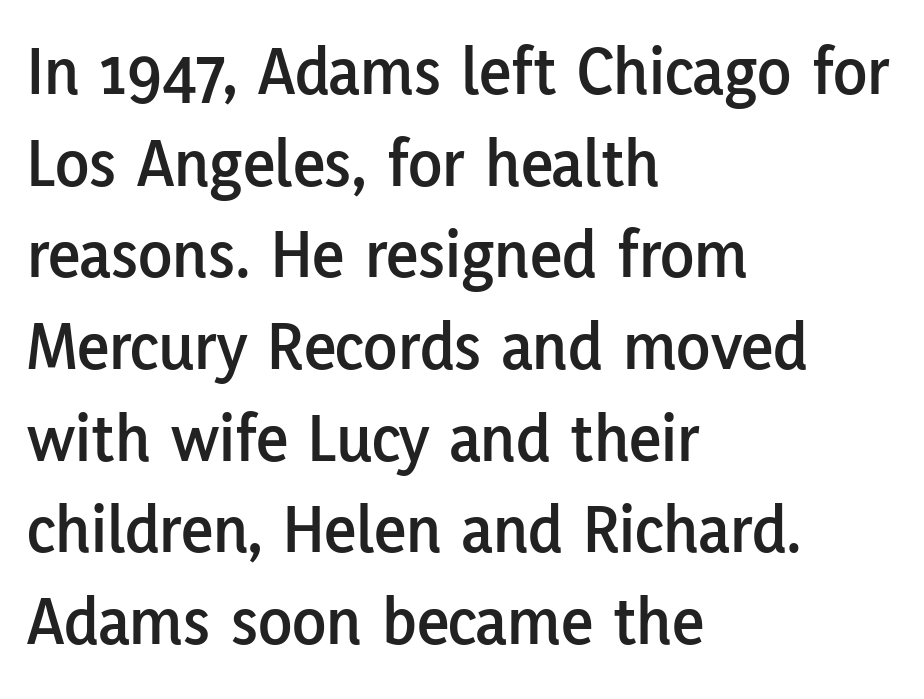
The image shows 70 px sans-serif type, upright; set left-aligned, normal line spacing (1.31x), normal letter spacing, not underlined; low stroke contrast and a medium x-height.
